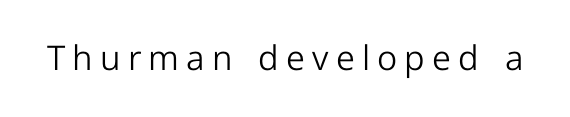
Q: Is the text bold? A: No.
Q: Is the text italic (slanted)? A: No, it is upright.
Q: Is the typeface a serif or a sans-serif typeface? A: Sans-serif.
Q: Is the text underlined? A: No.
Q: Is the spacing between letters normal or unusually wide? A: Unusually wide.
Q: Width (condensed, normal, or wide)? A: Normal.
Q: Stroke contrast? A: Low.
Q: x-height? A: Medium.
Q: Monospaced? A: No.
